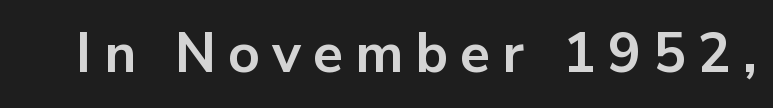
Q: Is the text bold? A: Yes.
Q: Is the text italic (slanted)? A: No, it is upright.
Q: Is the typeface a serif or a sans-serif typeface? A: Sans-serif.
Q: Is the text underlined? A: No.
Q: Is the spacing between letters normal or unusually wide? A: Unusually wide.
Q: Width (condensed, normal, or wide)? A: Normal.
Q: Stroke contrast? A: Low.
Q: x-height? A: Medium.
Q: Monospaced? A: No.
